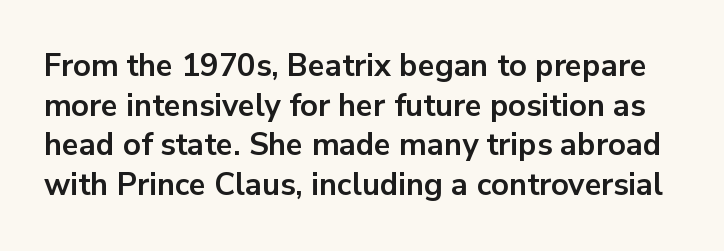
Check under the words: just untouched page. Short note: letters normally spaced. In terms of posture, this sample is upright. Notice how descenders clear the ascenders below comfortably — that's standard leading.
